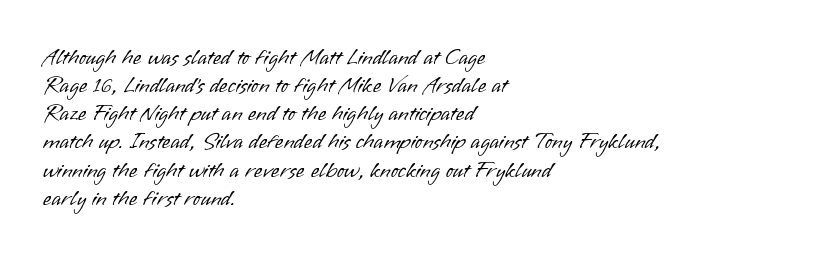
Normally led — the rows are evenly, conventionally spaced. Underlining? Definitely not there. The passage is arranged the way most books set body copy — flush left. Default kerning and tracking; the words read as compact shapes.
